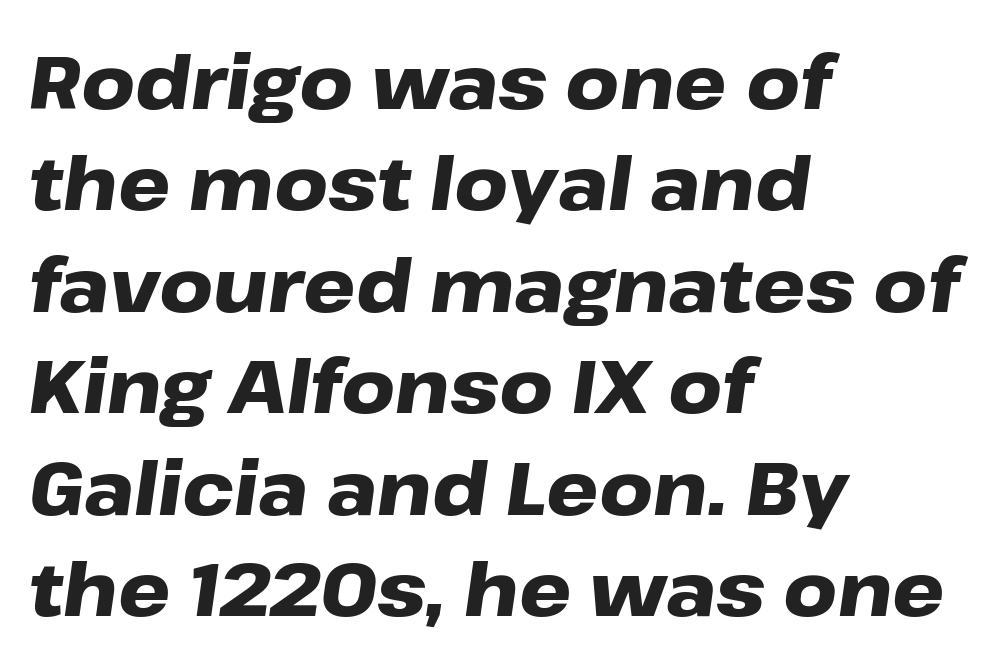
The image shows 74 px heavy, wide type, italic (leaning right); set left-aligned, normal line spacing (1.37x), normal letter spacing, not underlined; low stroke contrast and a medium x-height.
